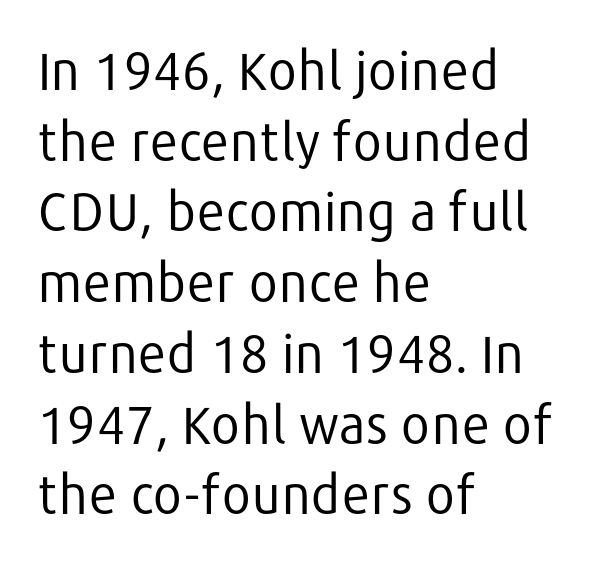
{"serif": "no", "italic": "no", "bold": "no", "weight": "regular", "width": "normal", "stroke_contrast": "low", "x_height": "medium", "monospaced": "no", "underline": "no", "align": "left", "line_spacing": "normal", "line_spacing_ratio": 1.36, "letter_spacing": "normal", "letter_spacing_em": 0.0, "glyph_px": 52}
